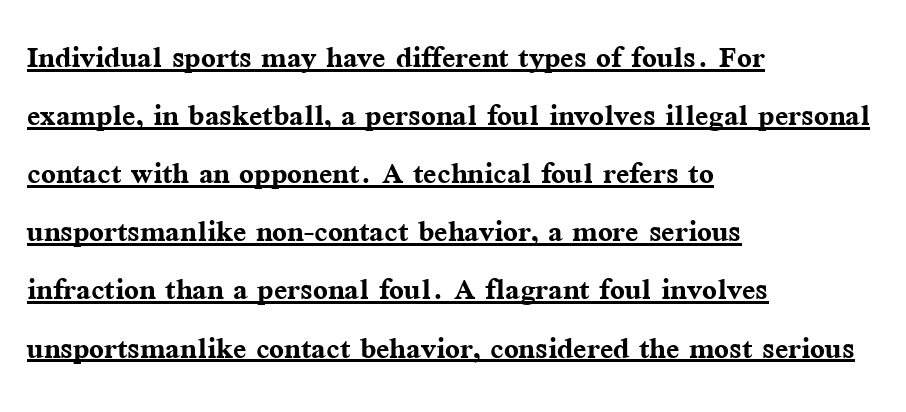
The image shows 39 px semibold serif type, upright; set left-aligned, normal line spacing (1.49x), normal letter spacing, underlined; medium stroke contrast and a medium x-height.
